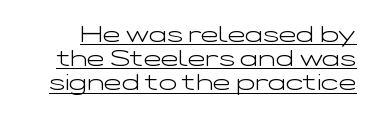
Each word holds together tightly as a unit, with standard inter-letter gaps. Upright lettering throughout. This is underlined copy, the kind a proofreader might mark for attention. Stroke mass is kept to a normal reading level or below. One glance says dense: line gaps are narrower than usual.
